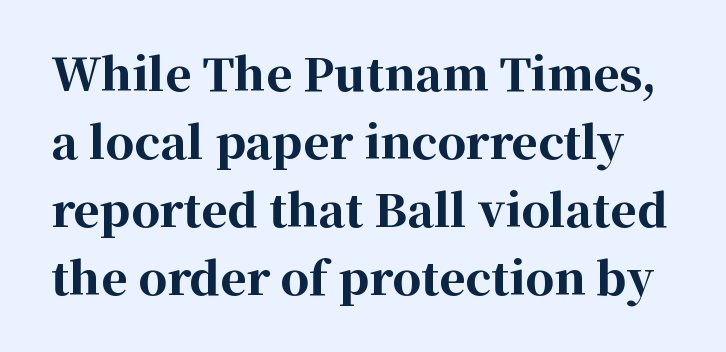
Q: Is the text bold? A: Yes.
Q: Is the text italic (slanted)? A: No, it is upright.
Q: Is the typeface a serif or a sans-serif typeface? A: Serif.
Q: Is the text underlined? A: No.
Q: Is the spacing between letters normal or unusually wide? A: Normal.
Q: Is the spacing between lines tight, normal or loose? A: Normal.
Q: Width (condensed, normal, or wide)? A: Normal.
Q: Stroke contrast? A: High.
Q: x-height? A: Medium.
Q: Monospaced? A: No.
